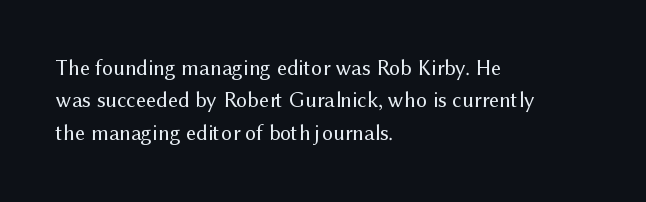
Does extra space separate the letters? No, they use regular spacing. Compared with a typical body face, this is equally light or lighter still. Casual observation: everything's shoved over to the left. This sample keeps an unexceptional amount of space between lines.
